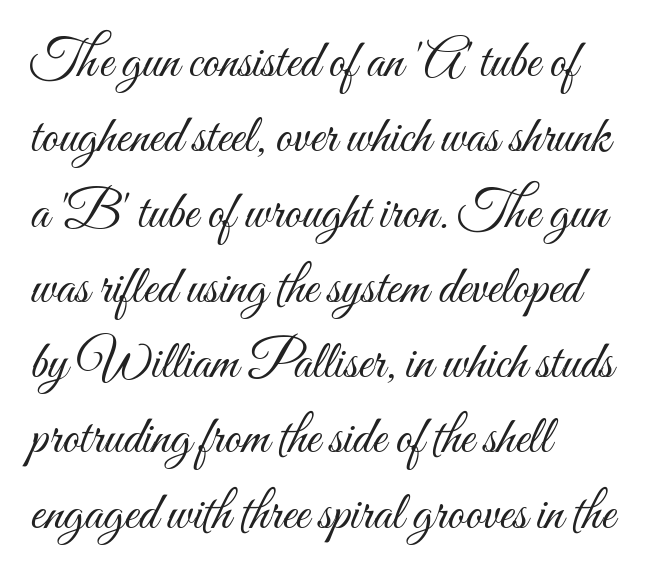
Q: Is the text bold? A: No.
Q: Is the text italic (slanted)? A: Yes.
Q: Is the text underlined? A: No.
Q: How is the paragraph aligned? A: Left-aligned.
Q: Is the spacing between letters normal or unusually wide? A: Normal.
Q: Is the spacing between lines tight, normal or loose? A: Normal.
Q: Width (condensed, normal, or wide)? A: Condensed.
Q: Stroke contrast? A: Medium.
Q: x-height? A: Small.
Q: Monospaced? A: No.
